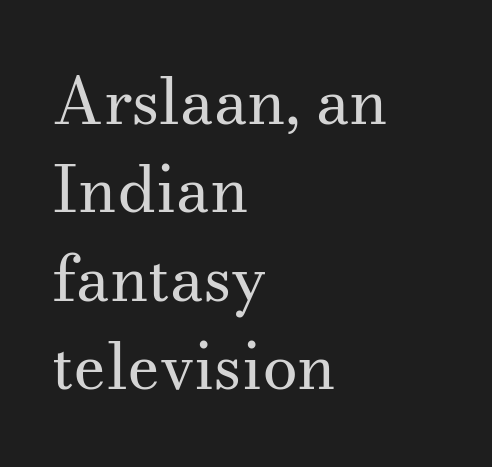
Visually the block forms a straight wall on the left and a jagged coastline on the right. Anything drawn beneath the words? Only blank space. Little horizontal feet cap the strokes, marking this as serif type. Reading down the column, the eye jumps a familiar distance to each next line.
